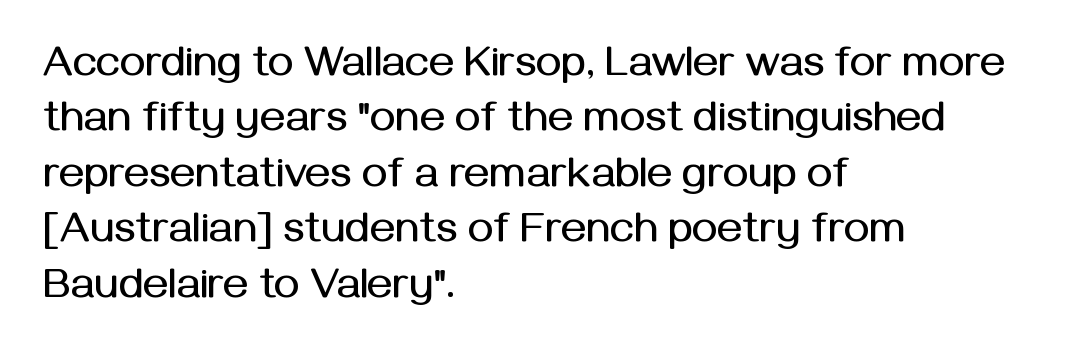
The image shows 43 px sans-serif type, upright; set left-aligned, normal line spacing (1.29x), normal letter spacing, not underlined; medium stroke contrast and a medium x-height.
